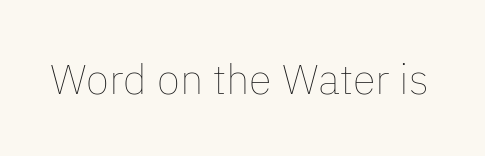
{"italic": "no", "bold": "no", "weight": "thin", "width": "normal", "stroke_contrast": "low", "x_height": "medium", "monospaced": "no", "underline": "no", "letter_spacing": "normal", "letter_spacing_em": 0.0, "glyph_px": 42}
